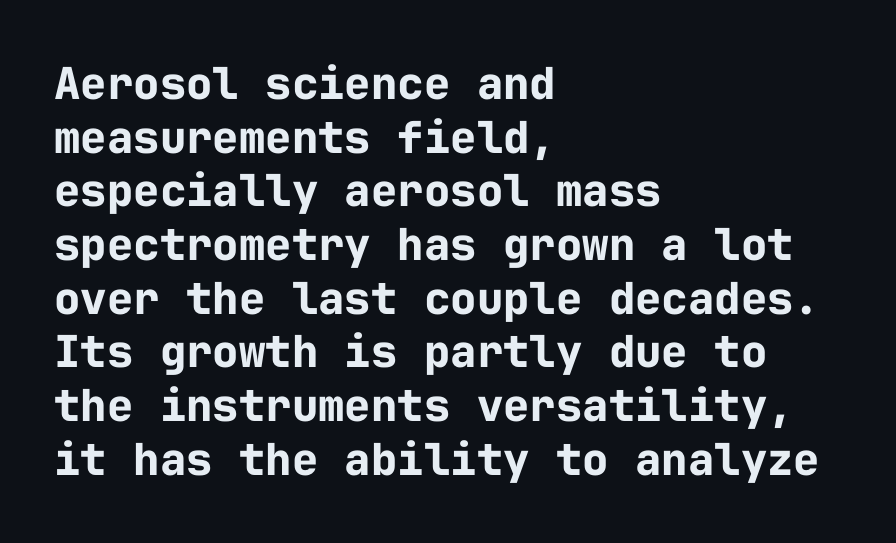
{"serif": "no", "italic": "no", "bold": "yes", "weight": "bold", "width": "normal", "stroke_contrast": "low", "x_height": "medium", "monospaced": "yes", "underline": "no", "align": "left", "line_spacing_ratio": 1.22, "letter_spacing": "normal", "letter_spacing_em": 0.0, "glyph_px": 44}
